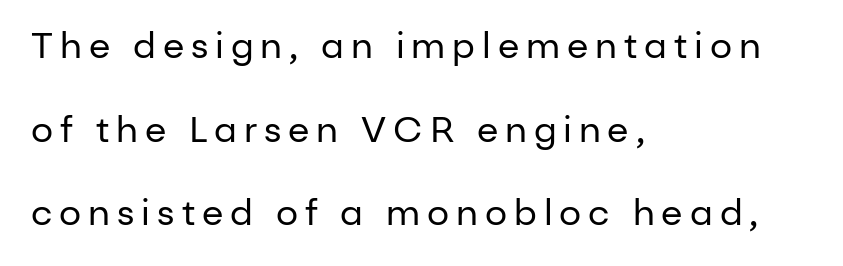
{"serif": "no", "italic": "no", "bold": "no", "weight": "regular", "width": "normal", "stroke_contrast": "low", "x_height": "medium", "monospaced": "no", "underline": "no", "align": "left", "line_spacing": "loose", "line_spacing_ratio": 2.39, "letter_spacing": "wide", "letter_spacing_em": 0.2, "glyph_px": 35}
